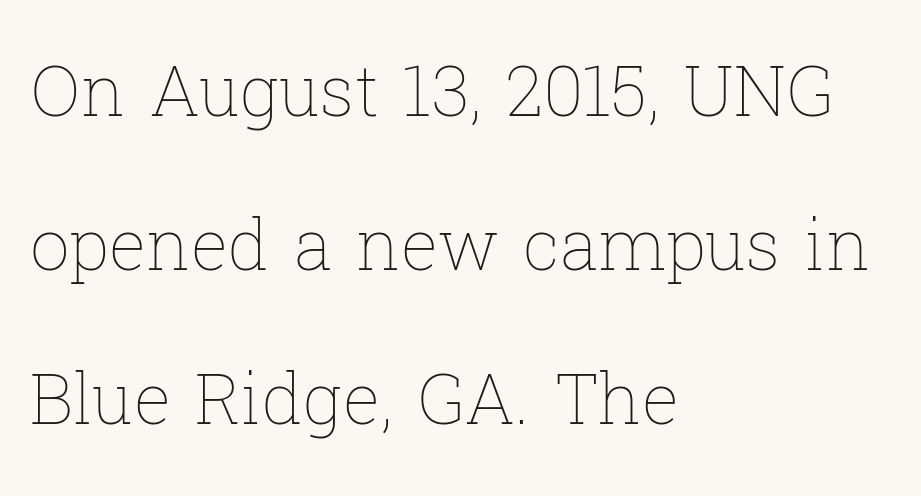
The image shows 70 px thin type, upright; set left-aligned, loose line spacing (2.2x), normal letter spacing, not underlined; low stroke contrast and a medium x-height.
